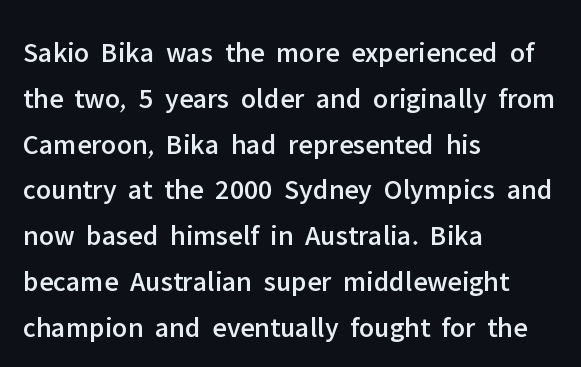
{"serif": "no", "italic": "no", "width": "normal", "stroke_contrast": "low", "x_height": "medium", "monospaced": "no", "underline": "no", "align": "left", "line_spacing": "normal", "line_spacing_ratio": 1.58, "letter_spacing": "normal", "letter_spacing_em": 0.0, "glyph_px": 29}
